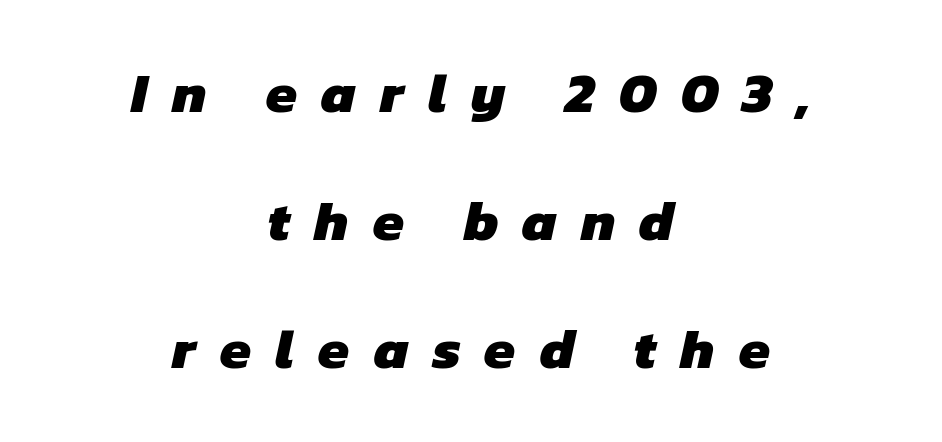
The letters are spread apart with noticeably loose tracking. In terms of weight, the rendering is a true, heavy bold. This sample trades compactness for vertical openness between lines. Bare-footed words on every line. Serifs: no, the terminals of the letterforms are clean.
